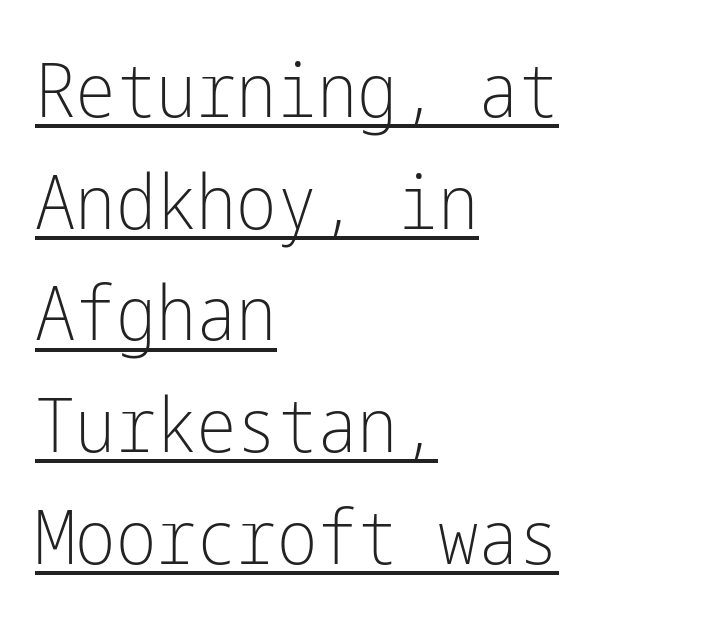
{"serif": "no", "italic": "no", "bold": "no", "weight": "light", "width": "condensed", "stroke_contrast": "low", "x_height": "medium", "underline": "yes", "align": "left", "line_spacing": "normal", "line_spacing_ratio": 1.47, "letter_spacing": "normal", "letter_spacing_em": 0.0, "glyph_px": 76}
